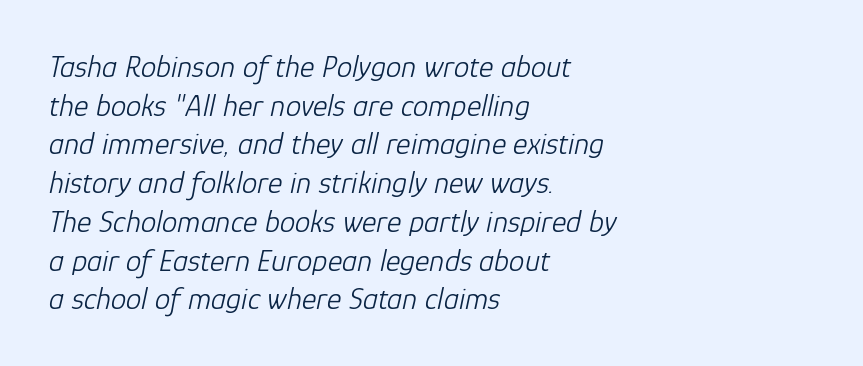
{"italic": "yes", "lean": "right", "slant_degrees": 12, "bold": "no", "weight": "light", "width": "normal", "stroke_contrast": "low", "x_height": "medium", "monospaced": "no", "underline": "no", "align": "left", "line_spacing": "normal", "line_spacing_ratio": 1.25, "letter_spacing": "normal", "letter_spacing_em": 0.0, "glyph_px": 31}
